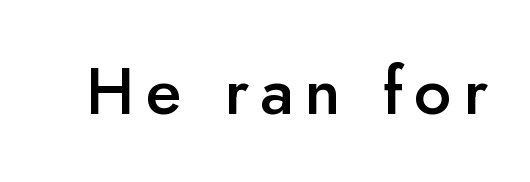
The image shows 66 px semibold sans-serif type, upright; set not underlined; low stroke contrast and a small x-height.
